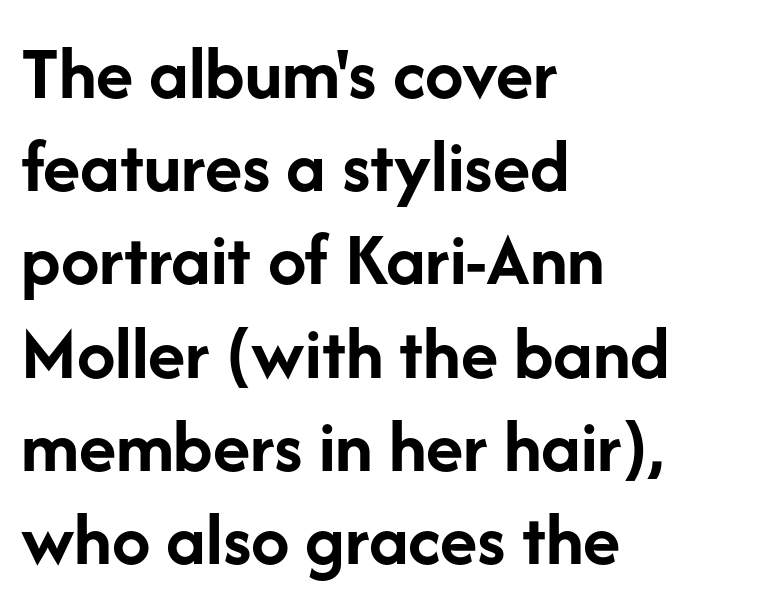
Q: Is the text bold? A: Yes.
Q: Is the text italic (slanted)? A: No, it is upright.
Q: Is the typeface a serif or a sans-serif typeface? A: Sans-serif.
Q: Is the text underlined? A: No.
Q: How is the paragraph aligned? A: Left-aligned.
Q: Is the spacing between letters normal or unusually wide? A: Normal.
Q: Width (condensed, normal, or wide)? A: Normal.
Q: Stroke contrast? A: Low.
Q: x-height? A: Medium.
Q: Monospaced? A: No.
